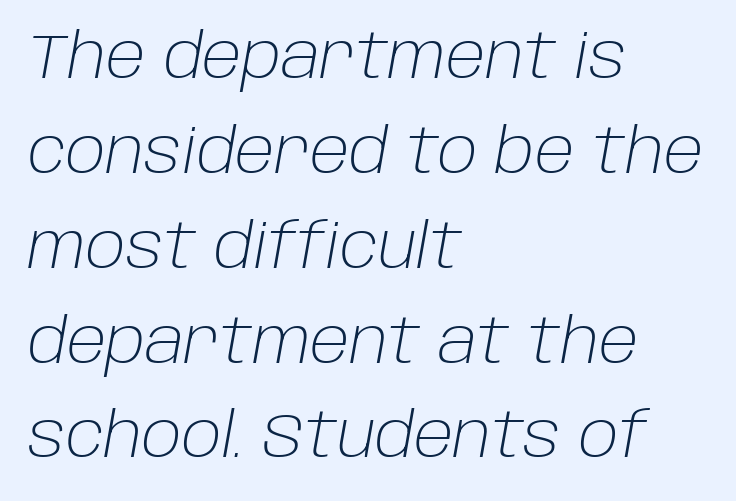
If you measured baseline to baseline, you'd find a middling distance. The font sits on the lighter half of the weight spectrum, regular included. Any mark beneath the type? The region is blank. The face used here is proportionally spaced, like ordinary book or web type. There's an unmistakable incline to the writing here.
